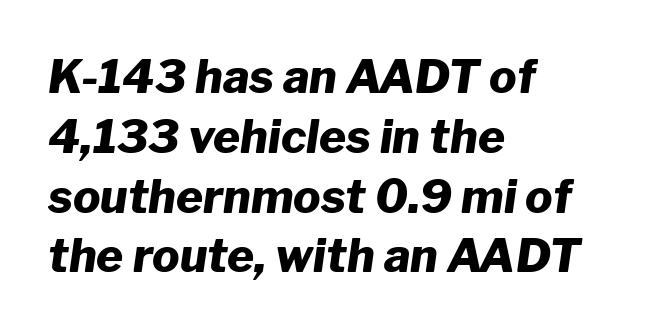
Q: Is the text bold? A: Yes.
Q: Is the text italic (slanted)? A: Yes, it leans right by about 8 degrees.
Q: Is the text underlined? A: No.
Q: How is the paragraph aligned? A: Left-aligned.
Q: Is the spacing between letters normal or unusually wide? A: Normal.
Q: Is the spacing between lines tight, normal or loose? A: Normal.
Q: Width (condensed, normal, or wide)? A: Normal.
Q: Stroke contrast? A: Low.
Q: x-height? A: Medium.
Q: Monospaced? A: No.
